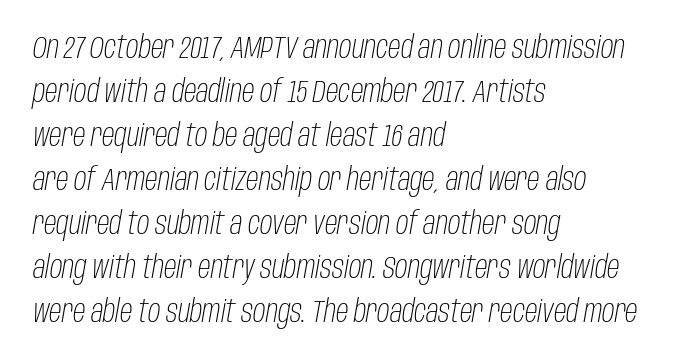
Q: Is the text bold? A: No.
Q: Is the text italic (slanted)? A: Yes, it leans right by about 10 degrees.
Q: Is the text underlined? A: No.
Q: How is the paragraph aligned? A: Left-aligned.
Q: Is the spacing between letters normal or unusually wide? A: Normal.
Q: Is the spacing between lines tight, normal or loose? A: Normal.
Q: Width (condensed, normal, or wide)? A: Condensed.
Q: Stroke contrast? A: Low.
Q: x-height? A: Large.
Q: Monospaced? A: No.
